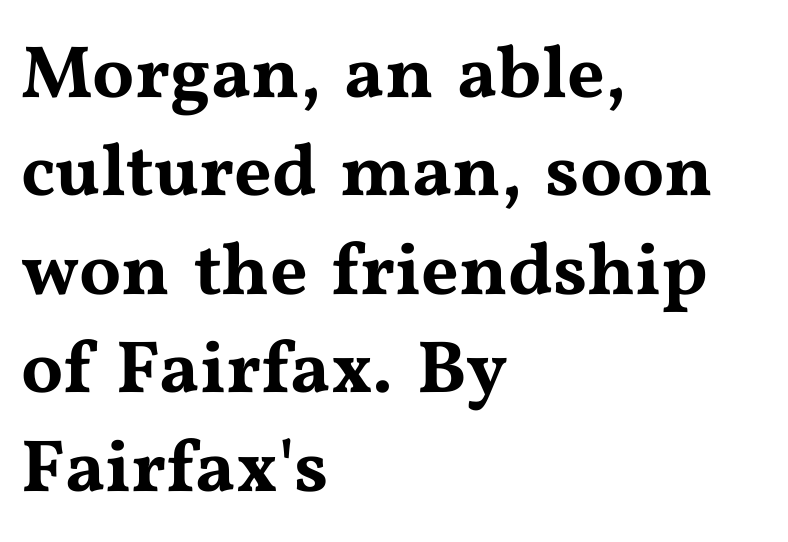
Just letters on the line, the space beneath them empty. Type style note: has serifs. The letters stand upright; this is a roman face. Vertical spacing — default. Each word holds together tightly as a unit, with standard inter-letter gaps. The rag falls on the right side of this text block.
